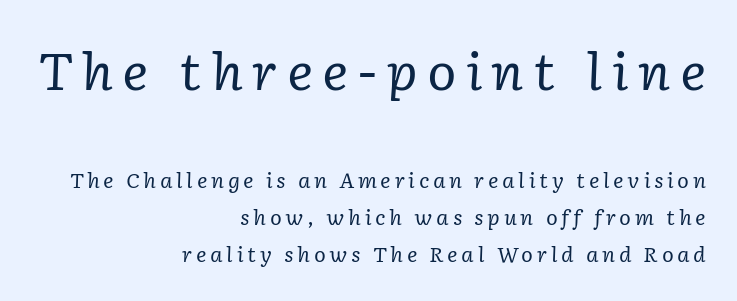
The image shows 50 px regular-weight serif type, italic (leaning right); set right-aligned, line spacing 1.86x, not underlined; the first (top) block is 2.5x larger; low stroke contrast and a medium x-height.
